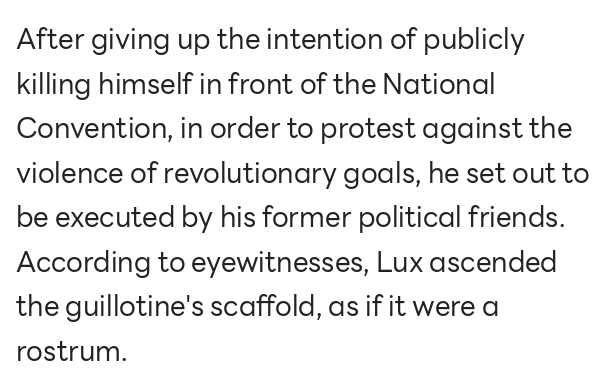
Q: Is the text bold? A: No.
Q: Is the text italic (slanted)? A: No, it is upright.
Q: Is the typeface a serif or a sans-serif typeface? A: Sans-serif.
Q: Is the text underlined? A: No.
Q: How is the paragraph aligned? A: Left-aligned.
Q: Is the spacing between letters normal or unusually wide? A: Normal.
Q: Is the spacing between lines tight, normal or loose? A: Normal.
Q: Width (condensed, normal, or wide)? A: Normal.
Q: Stroke contrast? A: Low.
Q: x-height? A: Medium.
Q: Monospaced? A: No.
